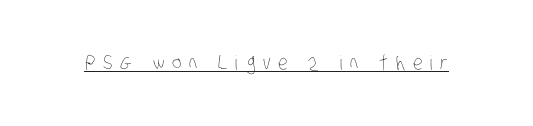
{"bold": "no", "underline": "yes", "letter_spacing": "wide", "letter_spacing_em": 0.39, "glyph_px": 20}
